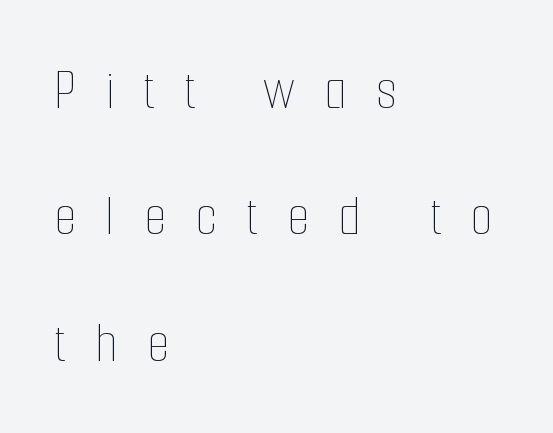
The image shows 59 px thin, condensed type, upright; set left-aligned, loose line spacing (2.14x), unusually wide letter spacing (+0.49 em), not underlined; low stroke contrast and a medium x-height.
